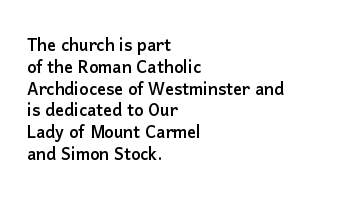
Q: Is the text italic (slanted)? A: No, it is upright.
Q: Is the text underlined? A: No.
Q: How is the paragraph aligned? A: Left-aligned.
Q: Is the spacing between letters normal or unusually wide? A: Normal.
Q: Is the spacing between lines tight, normal or loose? A: Tight.
